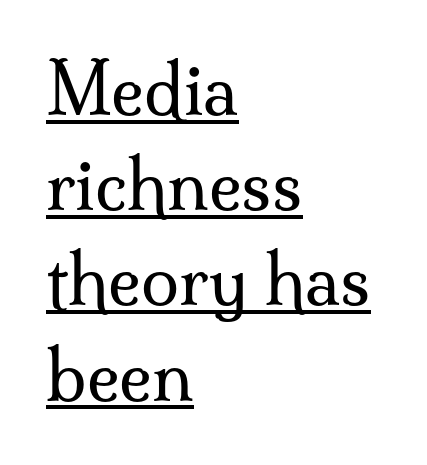
Q: Is the text bold? A: No.
Q: Is the text italic (slanted)? A: No, it is upright.
Q: Is the typeface a serif or a sans-serif typeface? A: Serif.
Q: Is the text underlined? A: Yes.
Q: How is the paragraph aligned? A: Left-aligned.
Q: Is the spacing between letters normal or unusually wide? A: Normal.
Q: Is the spacing between lines tight, normal or loose? A: Normal.
Q: Width (condensed, normal, or wide)? A: Normal.
Q: Stroke contrast? A: Medium.
Q: x-height? A: Small.
Q: Monospaced? A: No.
